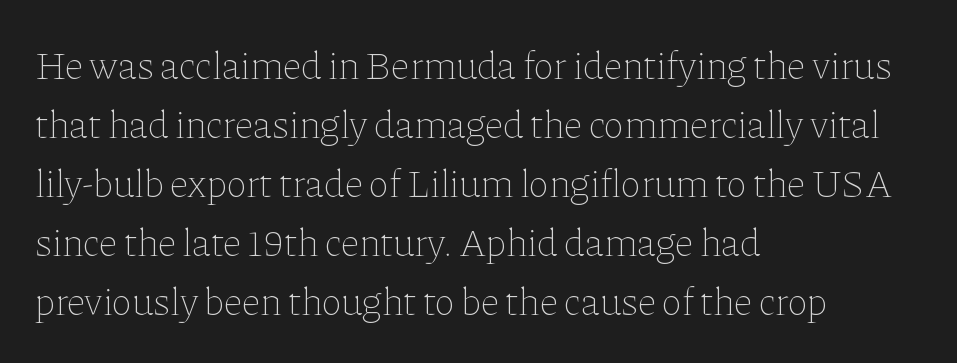
The image shows 39 px thin type, upright; set left-aligned, normal line spacing (1.51x), normal letter spacing, not underlined; low stroke contrast and a medium x-height.
